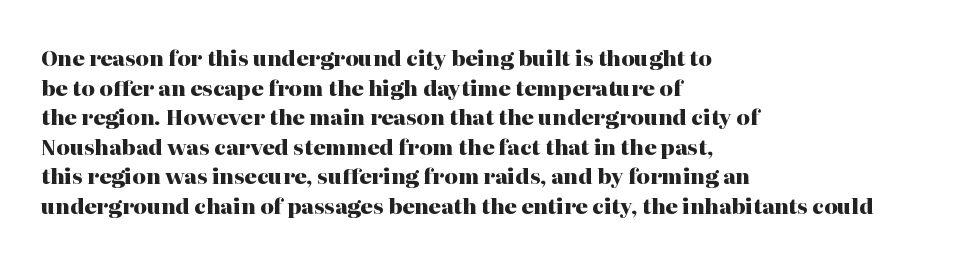
The vertical gap from one line to the next is medium. Beneath every word, the page is bare. Nothing unusual about the tracking: characters are spaced as the font intends. Its strokes are broad and dark, the hallmark of bold type. This sample uses an upright cut, with every glyph sitting square on the baseline. If you drew a ruler down the left edge, every line would touch it.
